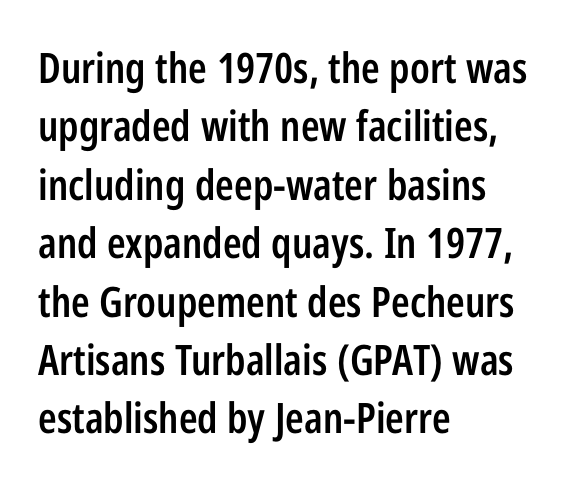
The image shows 42 px semibold, condensed sans-serif type, upright; set left-aligned, normal line spacing (1.39x), normal letter spacing, not underlined; low stroke contrast and a medium x-height.
